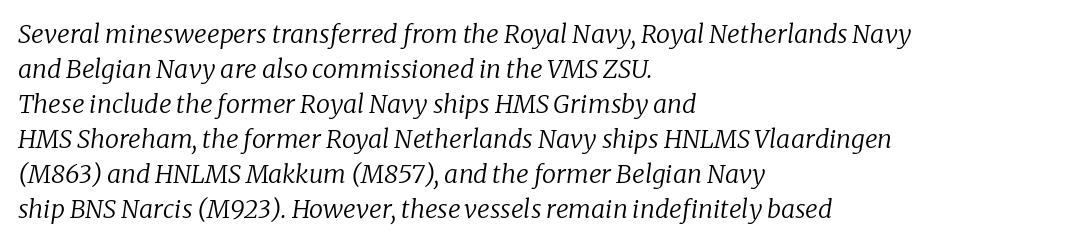
{"italic": "yes", "lean": "right", "slant_degrees": 8, "bold": "no", "underline": "no", "align": "left", "line_spacing": "normal", "line_spacing_ratio": 1.4, "letter_spacing": "normal", "letter_spacing_em": 0.0, "glyph_px": 25}
